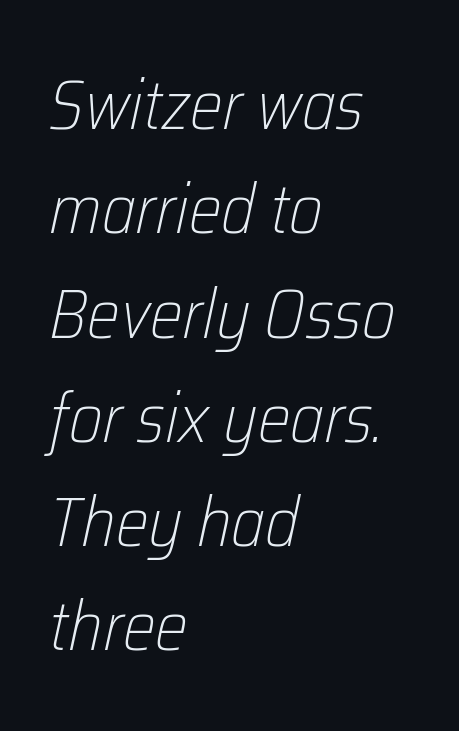
Q: Is the text bold? A: No.
Q: Is the text italic (slanted)? A: Yes, it leans right by about 12 degrees.
Q: Is the text underlined? A: No.
Q: How is the paragraph aligned? A: Left-aligned.
Q: Is the spacing between letters normal or unusually wide? A: Normal.
Q: Is the spacing between lines tight, normal or loose? A: Normal.
Q: Width (condensed, normal, or wide)? A: Condensed.
Q: Stroke contrast? A: Low.
Q: x-height? A: Medium.
Q: Monospaced? A: No.
